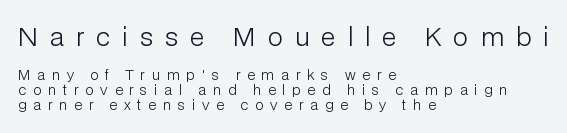
{"italic": "no", "bold": "no", "underline": "no", "align": "left", "line_spacing": "tight", "line_spacing_ratio": 1.05, "letter_spacing": "wide", "letter_spacing_em": 0.49, "larger_block": "first", "size_ratio": 1.79, "glyph_px": 25}
